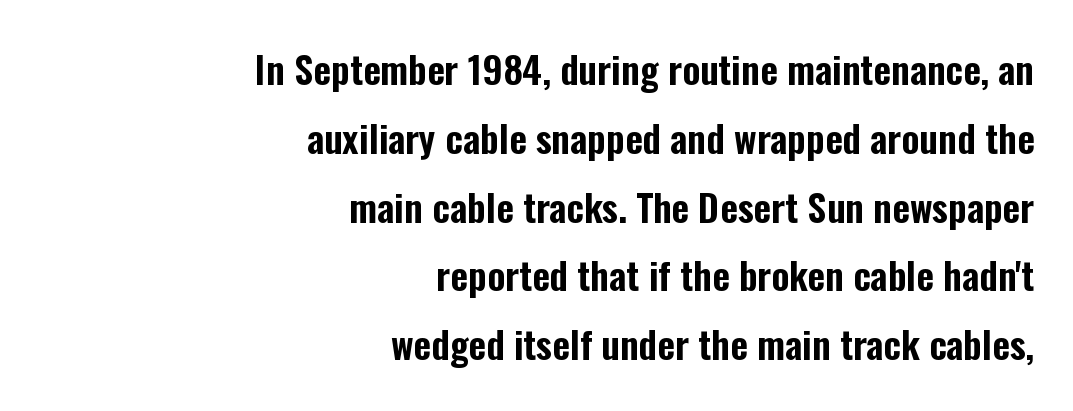
The image shows 38 px condensed sans-serif type, upright; set right-aligned, line spacing 1.81x, normal letter spacing, not underlined; low stroke contrast and a medium x-height.
